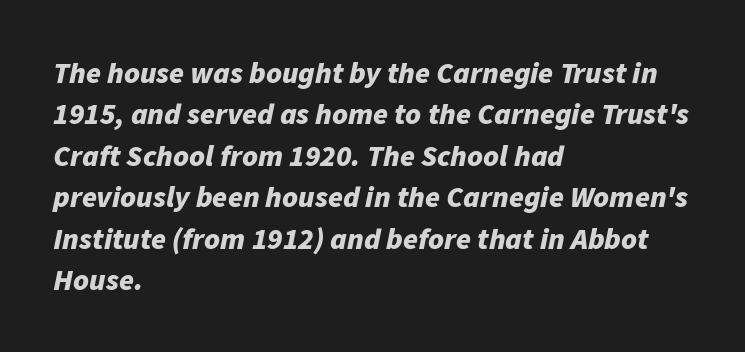
Q: Is the text bold? A: Yes.
Q: Is the text italic (slanted)? A: Yes, it leans right by about 11 degrees.
Q: Is the text underlined? A: No.
Q: How is the paragraph aligned? A: Left-aligned.
Q: Is the spacing between letters normal or unusually wide? A: Normal.
Q: Is the spacing between lines tight, normal or loose? A: Normal.
Q: Width (condensed, normal, or wide)? A: Normal.
Q: Stroke contrast? A: Low.
Q: x-height? A: Medium.
Q: Monospaced? A: No.
